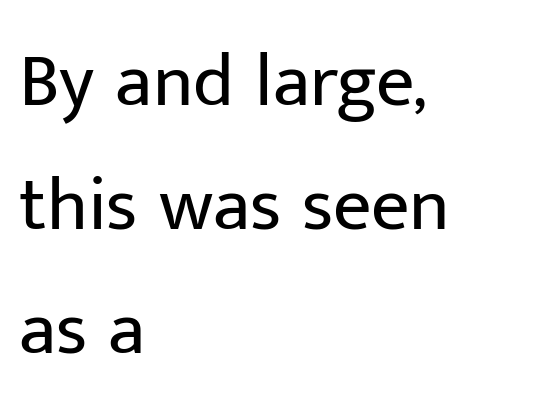
{"serif": "no", "italic": "no", "bold": "no", "weight": "regular", "width": "normal", "stroke_contrast": "low", "x_height": "medium", "monospaced": "no", "underline": "no", "align": "left", "line_spacing": "normal", "line_spacing_ratio": 1.63, "letter_spacing": "normal", "letter_spacing_em": 0.0, "glyph_px": 76}
